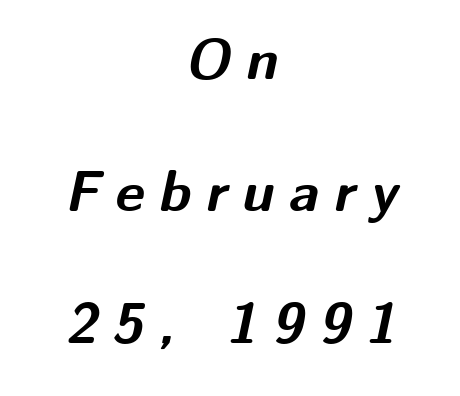
{"italic": "yes", "lean": "right", "slant_degrees": 12, "bold": "yes", "weight": "bold", "width": "normal", "stroke_contrast": "medium", "x_height": "medium", "monospaced": "no", "underline": "no", "align": "center", "line_spacing": "loose", "line_spacing_ratio": 2.32, "letter_spacing": "wide", "letter_spacing_em": 0.26, "glyph_px": 57}
